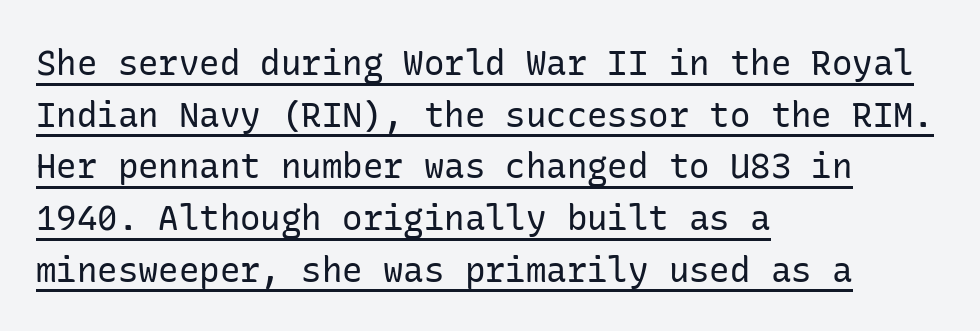
{"serif": "no", "italic": "no", "bold": "no", "weight": "regular", "width": "normal", "stroke_contrast": "low", "x_height": "medium", "underline": "yes", "align": "left", "line_spacing": "normal", "line_spacing_ratio": 1.52, "letter_spacing": "normal", "letter_spacing_em": 0.0, "glyph_px": 34}
